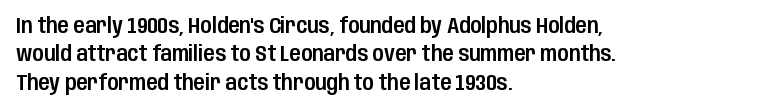
Posture: upright roman. The foot of each line stays bare and open. The passage shown stacks its lines at a standard gap. Alignment: flush left. The horizontal fit of the characters is conventional and even.
